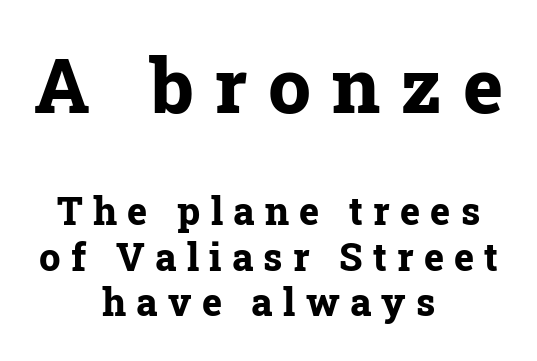
Q: Is the text bold? A: Yes.
Q: Is the text italic (slanted)? A: No, it is upright.
Q: Is the typeface a serif or a sans-serif typeface? A: Serif.
Q: Is the text underlined? A: No.
Q: How is the paragraph aligned? A: Centered.
Q: Is the spacing between letters normal or unusually wide? A: Unusually wide.
Q: Which block of text is set in a larger size, the first (top) or the second (bottom)? A: The first (top) one.
Q: Width (condensed, normal, or wide)? A: Normal.
Q: Stroke contrast? A: Low.
Q: x-height? A: Medium.
Q: Monospaced? A: No.
